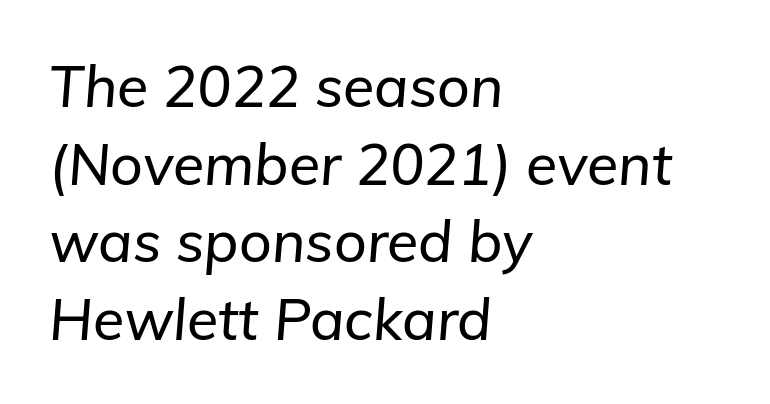
{"italic": "yes", "lean": "right", "slant_degrees": 5, "width": "normal", "stroke_contrast": "low", "x_height": "medium", "monospaced": "no", "underline": "no", "align": "left", "line_spacing": "normal", "line_spacing_ratio": 1.36, "letter_spacing": "normal", "letter_spacing_em": 0.0, "glyph_px": 57}
